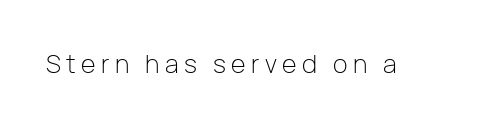
{"italic": "no", "bold": "no", "underline": "no", "letter_spacing": "wide", "letter_spacing_em": 0.22, "glyph_px": 25}
